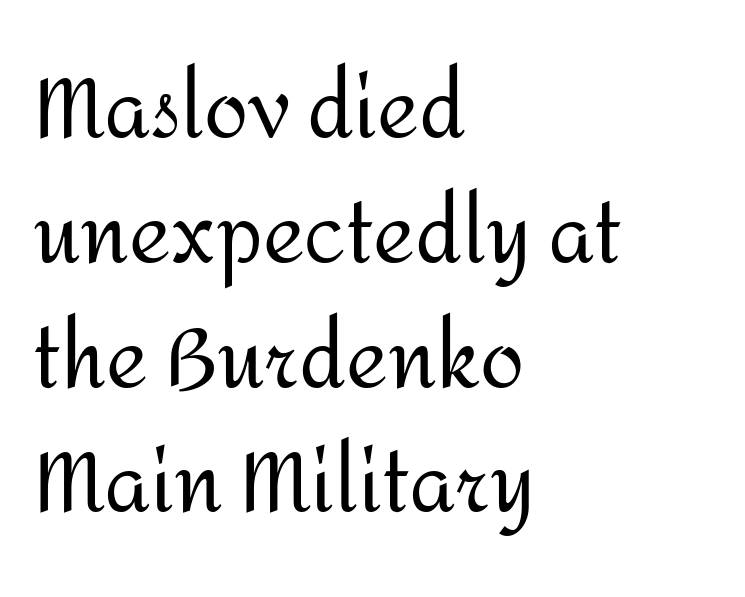
Rows of type keep a routine distance in the vertical direction. Observe the ordinary spacing: letters are neighbours, not strangers. No heavy texture on the line: the type isn't bold. Font category for this specimen: sans-serif.
